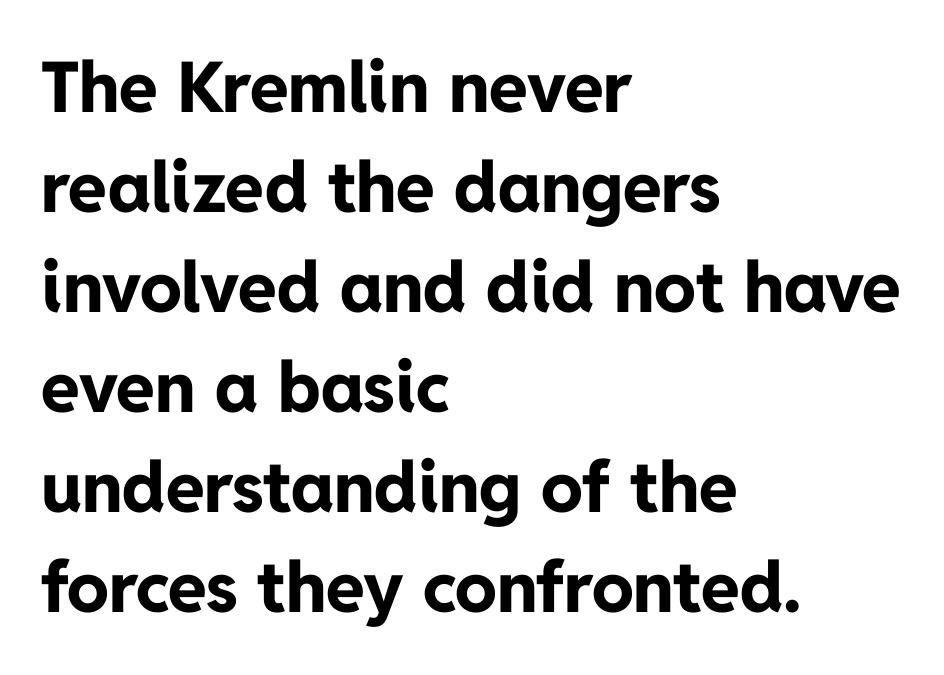
{"serif": "no", "italic": "no", "bold": "yes", "weight": "bold", "width": "normal", "stroke_contrast": "low", "x_height": "medium", "monospaced": "no", "underline": "no", "align": "left", "line_spacing": "normal", "line_spacing_ratio": 1.43, "letter_spacing": "normal", "letter_spacing_em": 0.0, "glyph_px": 70}
